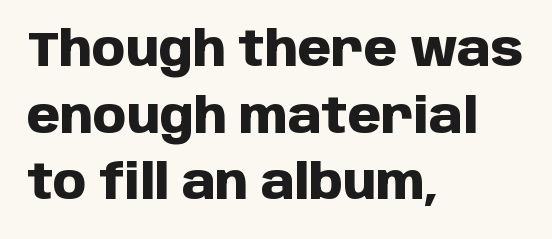
Q: Is the text bold? A: Yes.
Q: Is the text italic (slanted)? A: No, it is upright.
Q: Is the typeface a serif or a sans-serif typeface? A: Sans-serif.
Q: Is the text underlined? A: No.
Q: How is the paragraph aligned? A: Left-aligned.
Q: Is the spacing between letters normal or unusually wide? A: Normal.
Q: Is the spacing between lines tight, normal or loose? A: Normal.
Q: Width (condensed, normal, or wide)? A: Normal.
Q: Stroke contrast? A: Low.
Q: x-height? A: Large.
Q: Monospaced? A: No.
